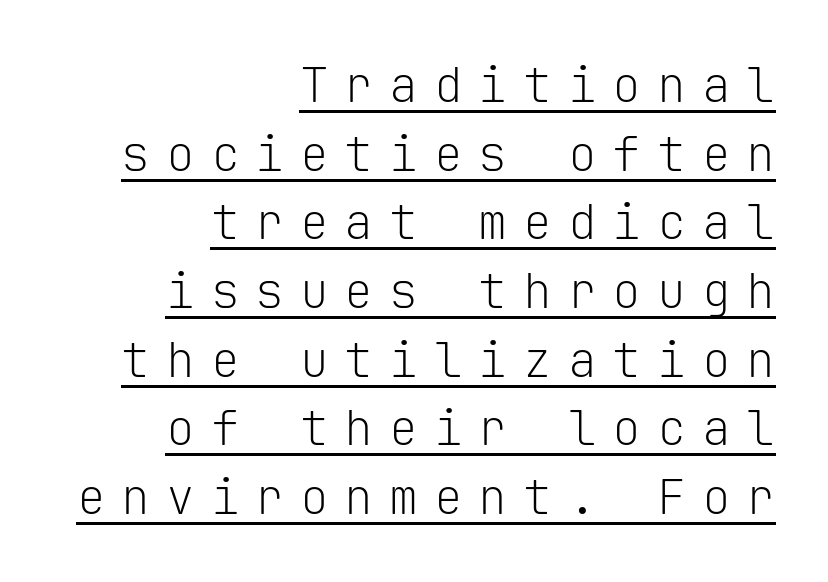
Q: Is the text bold? A: No.
Q: Is the text italic (slanted)? A: No, it is upright.
Q: Is the typeface a serif or a sans-serif typeface? A: Sans-serif.
Q: Is the text underlined? A: Yes.
Q: How is the paragraph aligned? A: Right-aligned.
Q: Is the spacing between letters normal or unusually wide? A: Unusually wide.
Q: Is the spacing between lines tight, normal or loose? A: Normal.
Q: Width (condensed, normal, or wide)? A: Normal.
Q: Stroke contrast? A: Low.
Q: x-height? A: Medium.
Q: Monospaced? A: Yes.
